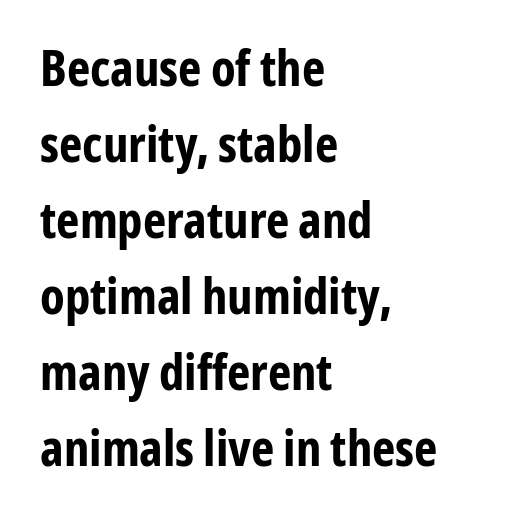
Here the designer chose a conventional face with non-uniform glyph widths. The glyphs have the mass of a bold cut. A typesetter would label this face a sans. Nobody drew a line under any word here.
